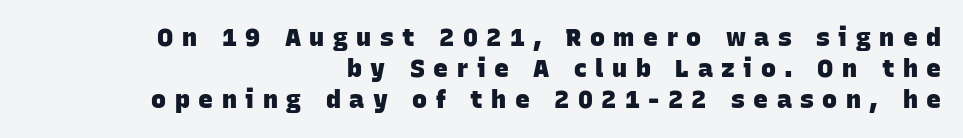
The image shows 25 px bold type; set right-aligned, normal line spacing (1.25x), unusually wide letter spacing (+0.34 em), not underlined.
